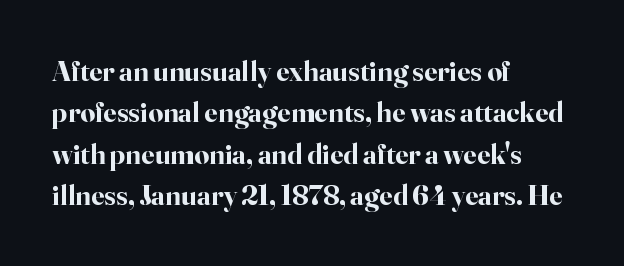
The image shows 29 px bold serif type, upright; set left-aligned, normal line spacing (1.43x), normal letter spacing, not underlined; high stroke contrast and a small x-height.
